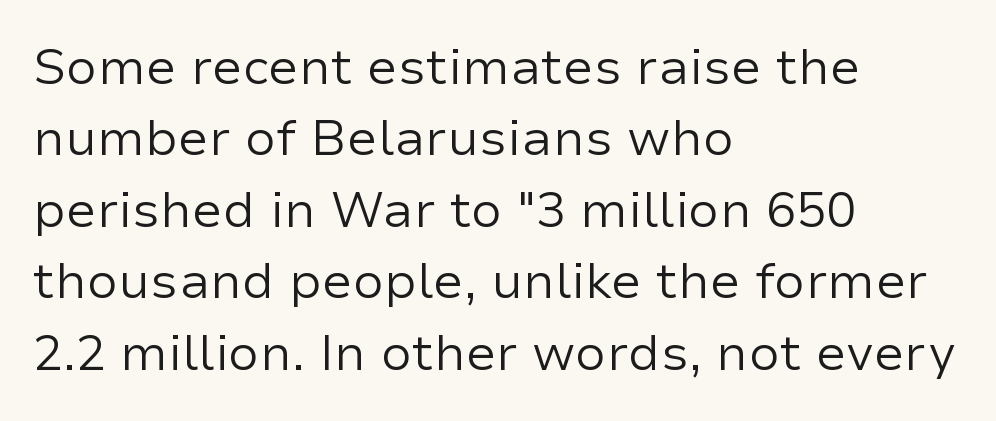
The image shows 50 px regular-weight sans-serif type, upright; set left-aligned, normal line spacing (1.43x), normal letter spacing, not underlined; low stroke contrast and a medium x-height.
